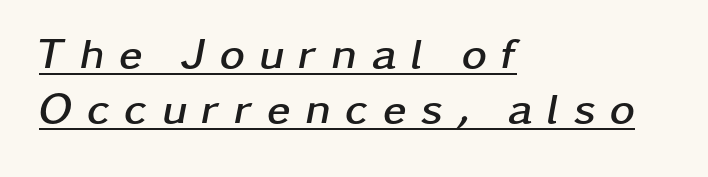
Underlined type. Notice how the passage keeps a crisp vertical edge on the left only. Characters follow at a spacing far wider than the type designer built in. Emphasis-style slanted type is in use.
